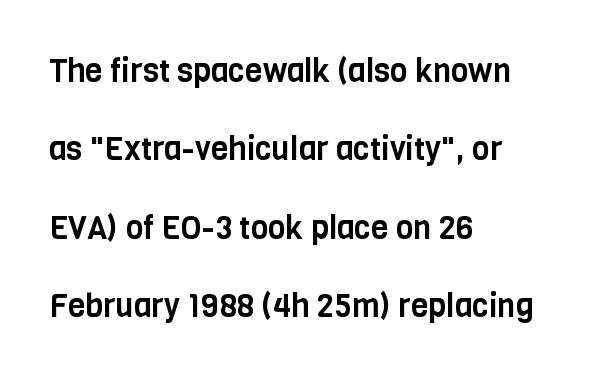
Left-aligned paragraph, ragged on the right. Unlike italic type, these characters show no tilt at all. The passage shown is typed in a proportional face where columns would drift. The passage shown has conventional tracking throughout. Grotesque or geometric, the face here clearly has no serifs. A typesetter would call this leading open, well beyond the default.
